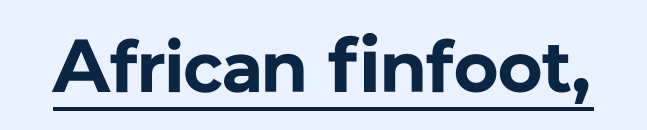
Descenders here cross a horizontal rule under the line. Character widths vary here, with narrow letters taking less room than wide ones. Each letter's strokes conclude bluntly, with no projecting serifs. Italic: no, the glyphs are upright roman. Pretty heavy lettering here — definitely bold.
